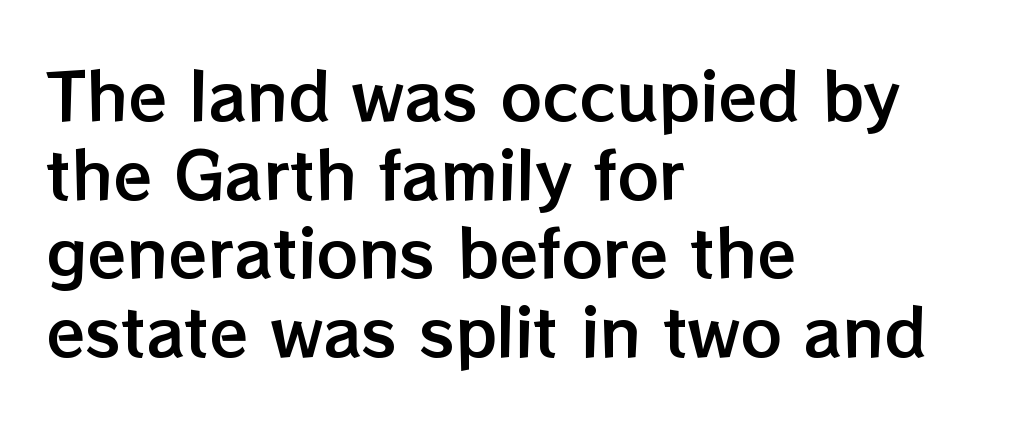
You could not count columns in this text — the font is proportionally spaced. Decoration check: the copy has no underline. Posture: vertical. Default kerning and tracking; the words read as compact shapes.
